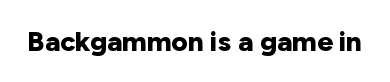
The image shows 28 px bold sans-serif type, upright; set normal letter spacing, not underlined; low stroke contrast and a medium x-height.
